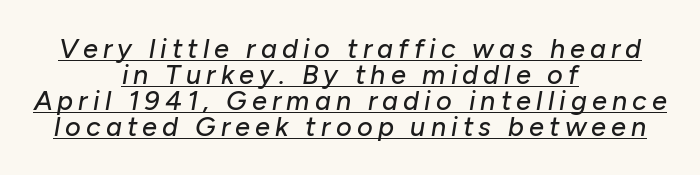
The image shows 27 px text type, italic (leaning right); set centered, tight line spacing (0.96x), underlined.
